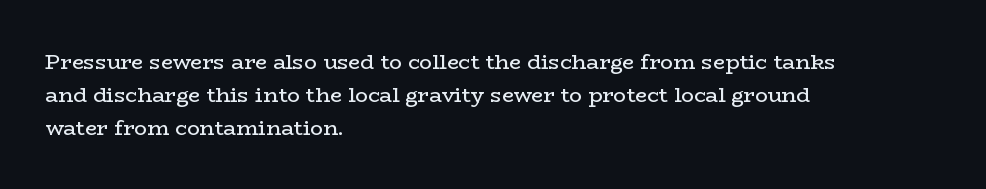
No italicization has been applied; the sample stays upright. This rendering features lettering with no underline. Summary of weight: not heavy and not bold. The typesetter chose a ragged-right arrangement here. The vertical gap from one line to the next is medium.
